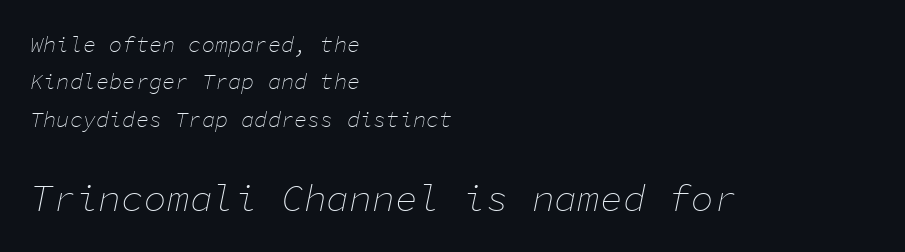
{"italic": "yes", "lean": "right", "slant_degrees": 11, "bold": "no", "weight": "thin", "width": "normal", "stroke_contrast": "low", "x_height": "medium", "monospaced": "yes", "underline": "no", "align": "left", "line_spacing": "normal", "line_spacing_ratio": 1.7, "letter_spacing": "normal", "letter_spacing_em": 0.0, "larger_block": "second", "size_ratio": 1.73, "glyph_px": 38}
